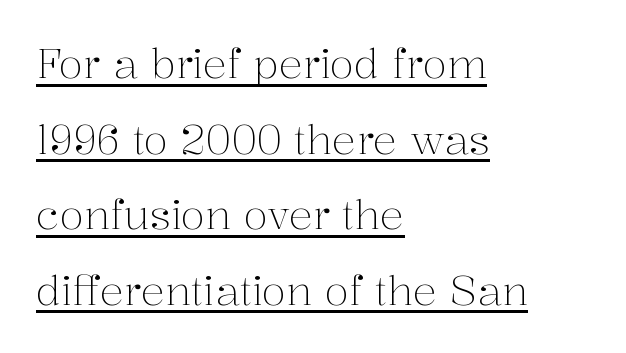
Q: Is the text bold? A: No.
Q: Is the text italic (slanted)? A: No, it is upright.
Q: Is the typeface a serif or a sans-serif typeface? A: Serif.
Q: Is the text underlined? A: Yes.
Q: How is the paragraph aligned? A: Left-aligned.
Q: Is the spacing between letters normal or unusually wide? A: Normal.
Q: Width (condensed, normal, or wide)? A: Normal.
Q: Stroke contrast? A: Medium.
Q: x-height? A: Medium.
Q: Monospaced? A: No.
